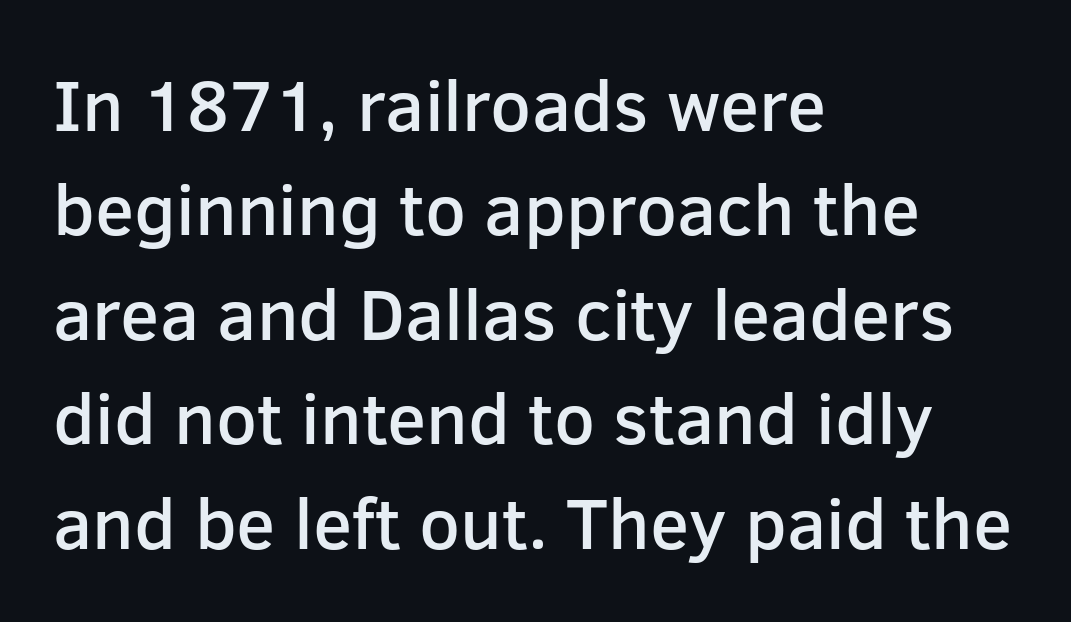
Do the letters lean? They stand straight. The face used here is rendered with its standard letterfit. Each row of text sits above clean, open space. Do the characters align in a grid? No, the font is proportional.
